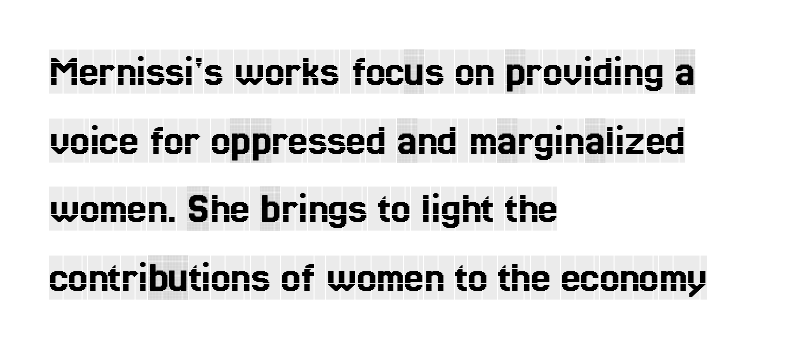
Decoration check: the copy has no underline. These lines are rendered in a variable-pitch font. In terms of posture, this sample is upright. Typeset ragged right — the left edge is the straight one.
